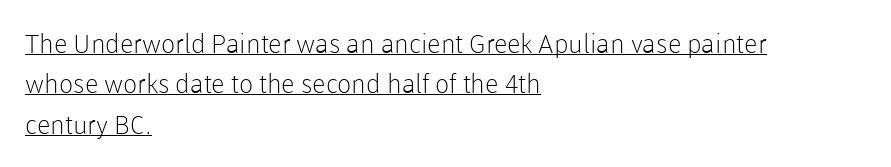
Vertical stems look standard width or narrower in stroke. Looks like someone drew a line under every word here. A normal amount of white space separates one row of letters from the next. One-word summary of the alignment: left. No italicization has been applied; the sample stays upright. In terms of letterspacing, this is plain default setting.
